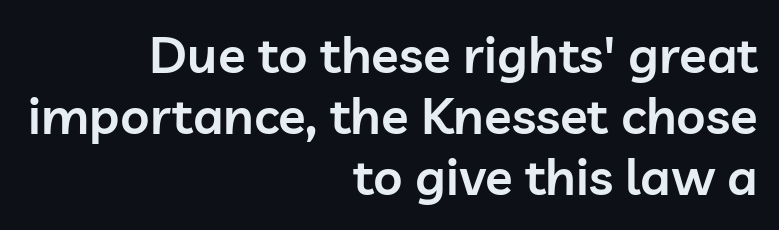
Q: Is the text bold? A: Semi-bold.
Q: Is the text italic (slanted)? A: No, it is upright.
Q: Is the typeface a serif or a sans-serif typeface? A: Sans-serif.
Q: Is the text underlined? A: No.
Q: How is the paragraph aligned? A: Right-aligned.
Q: Is the spacing between letters normal or unusually wide? A: Normal.
Q: Width (condensed, normal, or wide)? A: Normal.
Q: Stroke contrast? A: Low.
Q: x-height? A: Medium.
Q: Monospaced? A: No.
